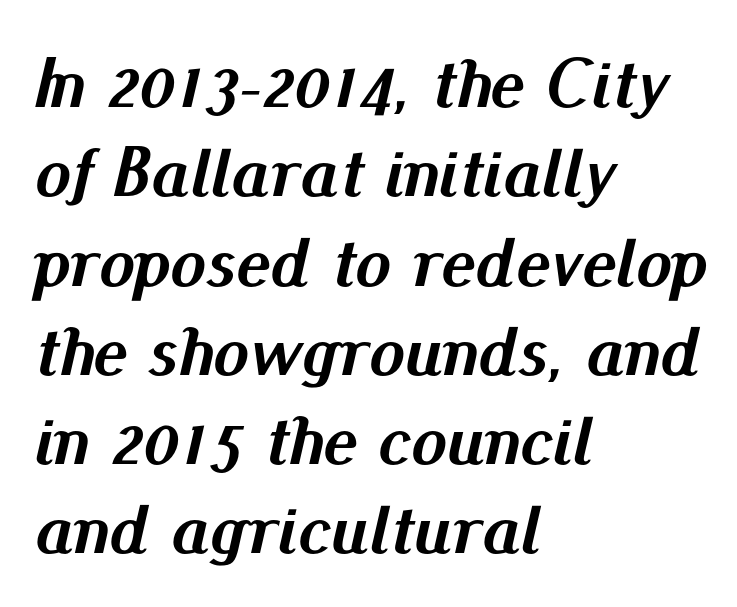
{"italic": "yes", "lean": "right", "slant_degrees": 13, "bold": "yes", "weight": "semibold", "width": "normal", "stroke_contrast": "medium", "x_height": "small", "monospaced": "no", "underline": "no", "align": "left", "line_spacing_ratio": 1.24, "letter_spacing": "normal", "letter_spacing_em": 0.0, "glyph_px": 72}
